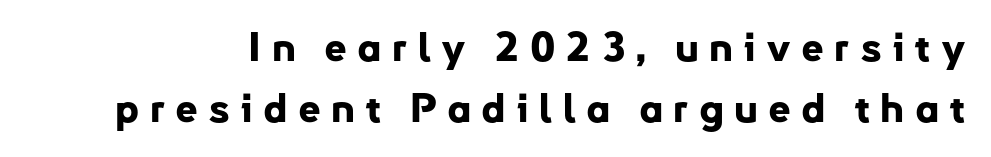
The image shows 40 px bold sans-serif type, upright; set normal line spacing (1.53x), unusually wide letter spacing (+0.25 em), not underlined; low stroke contrast and a small x-height.
